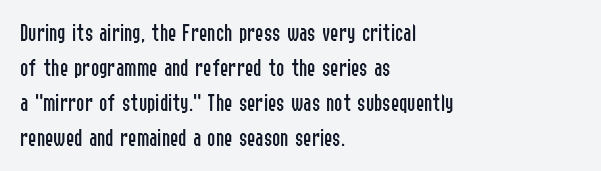
The image shows 25 px text type, upright; set left-aligned, normal line spacing (1.4x), normal letter spacing, not underlined.
